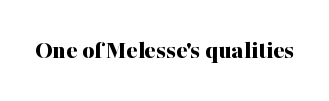
Only glyphs here, with clear space below each row. Rendered with straight, roman letterforms. The glyphs have the mass of a bold cut. Observe the ordinary spacing: letters are neighbours, not strangers.
